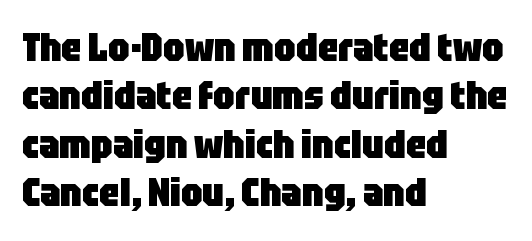
{"serif": "no", "italic": "no", "bold": "yes", "weight": "heavy", "width": "condensed", "stroke_contrast": "low", "x_height": "large", "monospaced": "no", "underline": "no", "align": "left", "line_spacing_ratio": 1.24, "letter_spacing": "normal", "letter_spacing_em": 0.0, "glyph_px": 39}
